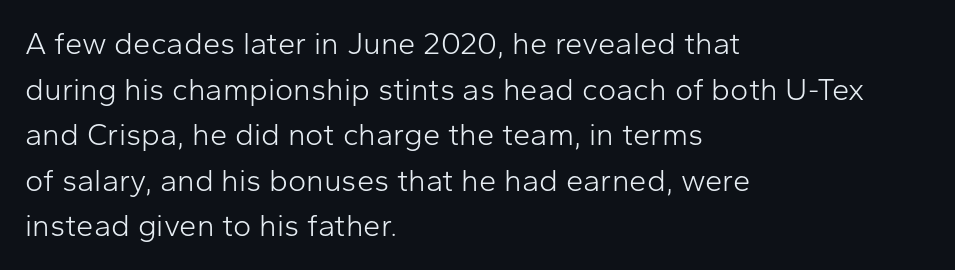
The image shows 31 px light sans-serif type, upright; set left-aligned, normal line spacing (1.47x), normal letter spacing, not underlined; low stroke contrast and a medium x-height.
